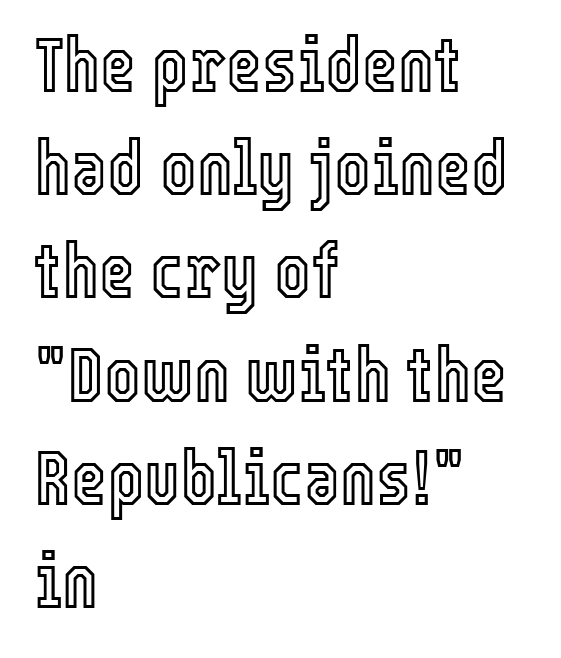
The area under the type is left untouched. Short and long lines alike share a common starting point at left. The rendering uses natural spacing where letterforms have individual widths. Ascenders rise straight up at ninety degrees. The face used here is rendered with its standard letterfit.
